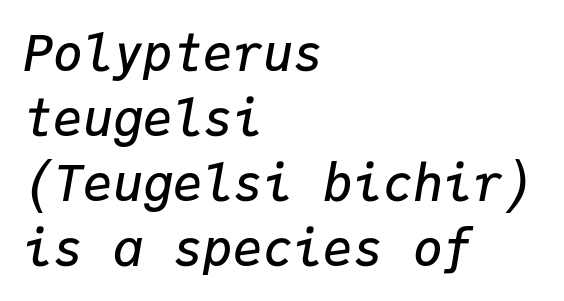
Q: Is the text bold? A: Semi-bold.
Q: Is the text italic (slanted)? A: Yes, it leans right by about 9 degrees.
Q: Is the text underlined? A: No.
Q: How is the paragraph aligned? A: Left-aligned.
Q: Is the spacing between letters normal or unusually wide? A: Normal.
Q: Is the spacing between lines tight, normal or loose? A: Normal.
Q: Width (condensed, normal, or wide)? A: Normal.
Q: Stroke contrast? A: Low.
Q: x-height? A: Medium.
Q: Monospaced? A: Yes.
